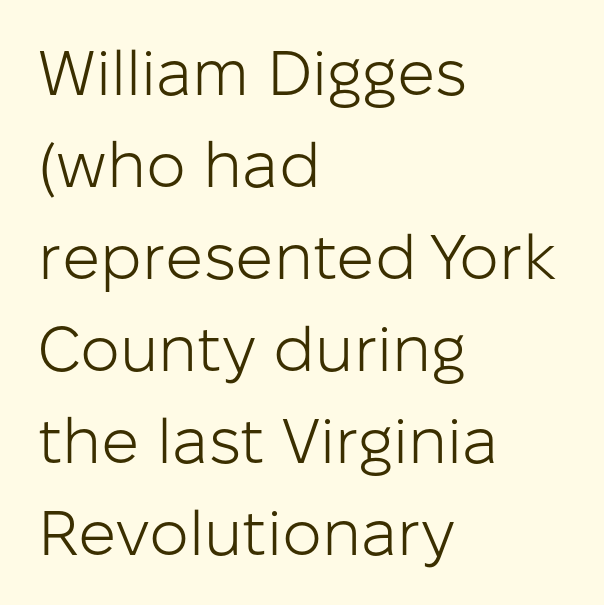
The image shows 63 px light sans-serif type, upright; set left-aligned, normal line spacing (1.46x), normal letter spacing, not underlined; low stroke contrast and a medium x-height.
